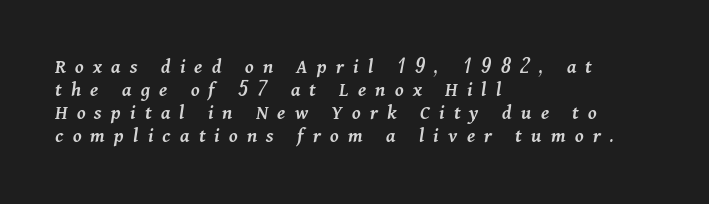
No word sits above an underline. The letters are semibold — heavier than regular but short of a full bold. In terms of posture, this sample is oblique. Typeset ragged right — the left edge is the straight one. You could barely slide anything between these rows.
